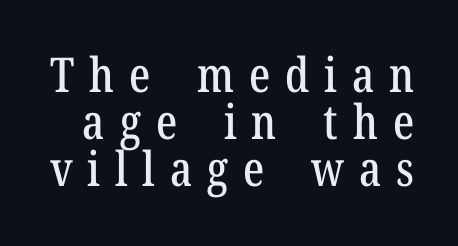
The image shows 48 px condensed serif type, upright; set tight line spacing (0.98x), unusually wide letter spacing (+0.31 em), not underlined; low stroke contrast and a medium x-height.
